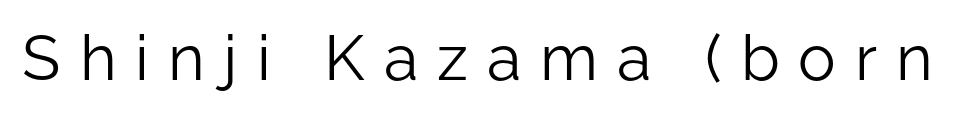
Serifs: no, the terminals of the letterforms are clean. Letter spacing: wide. The letters look calm and open, with moderate or lighter stems. Quick note: not italic, upright. The letters advance in unequal steps, a hallmark of proportional type.
